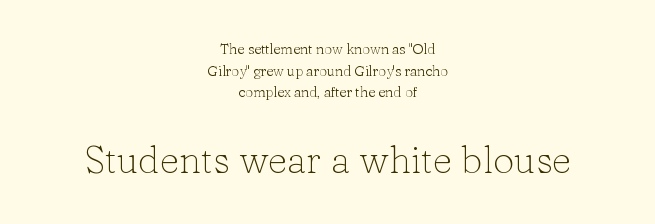
{"serif": "yes", "italic": "no", "bold": "no", "weight": "light", "width": "normal", "stroke_contrast": "low", "x_height": "medium", "monospaced": "no", "underline": "no", "align": "center", "line_spacing": "normal", "line_spacing_ratio": 1.54, "letter_spacing": "normal", "letter_spacing_em": 0.0, "larger_block": "second", "size_ratio": 2.71, "glyph_px": 38}
